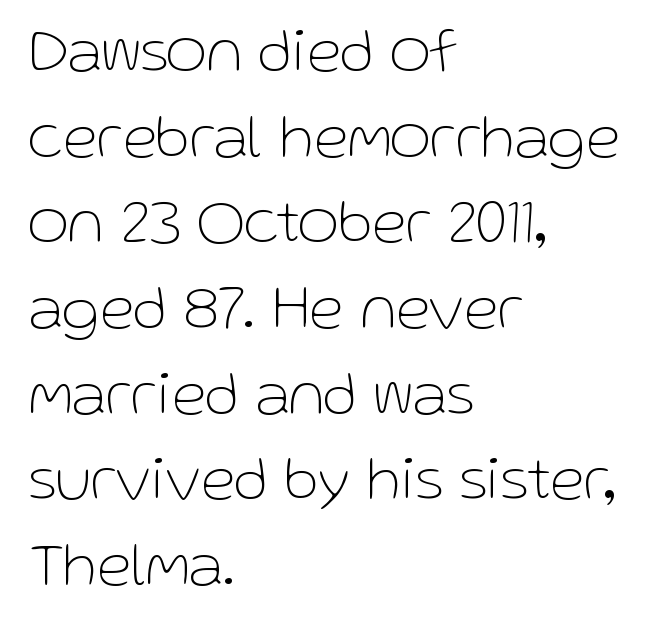
{"serif": "no", "italic": "no", "bold": "no", "weight": "thin", "width": "normal", "stroke_contrast": "low", "x_height": "medium", "monospaced": "no", "underline": "no", "align": "left", "line_spacing": "normal", "line_spacing_ratio": 1.36, "letter_spacing": "normal", "letter_spacing_em": 0.0, "glyph_px": 63}
